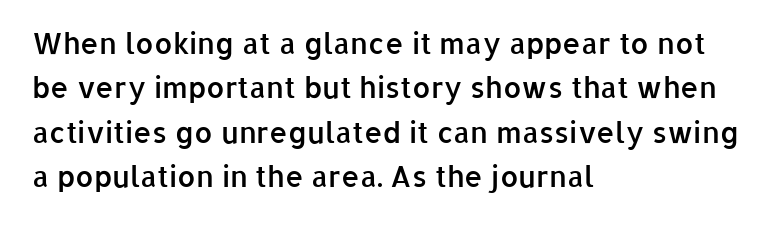
Every stem runs plumb, perpendicular to the baseline. The line-height multiplier appears to be the usual default. A typesetter would call this proportional, since set widths differ per character. Which margin do the lines hug? The left one — the right edge is uneven. The sample has been set in demibold, a notch under bold.
